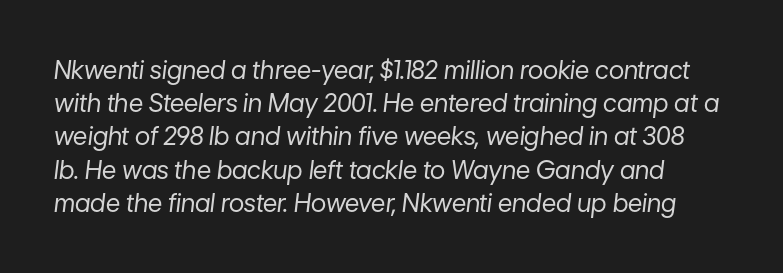
Slanted lettering throughout. Evenly set lines give the paragraph a standard silhouette. The tracking reads as untouched default to a designer's eye. The gap between lines stays unmarked. Weight: regular or lighter.
